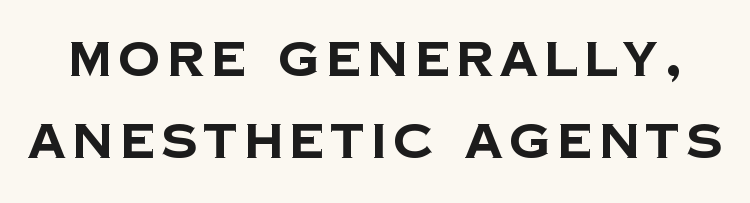
The passage shown is typed in a proportional face where columns would drift. Its strokes are broad and dark, the hallmark of bold type. This sample uses a sans-serif face. Honestly, there is no underline to notice here at all.
